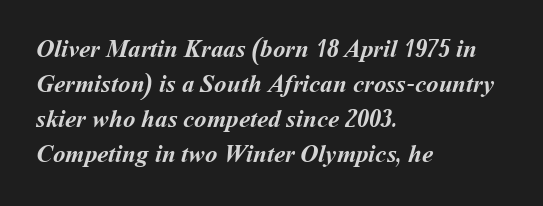
{"bold": "yes", "underline": "no", "align": "left", "line_spacing": "normal", "line_spacing_ratio": 1.4, "letter_spacing": "normal", "letter_spacing_em": 0.0, "glyph_px": 25}
